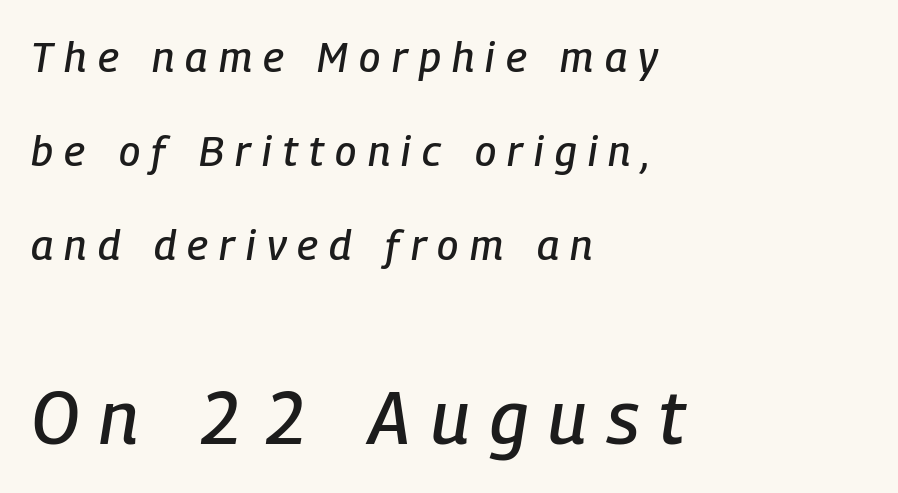
Q: Is the text italic (slanted)? A: Yes, it leans right by about 9 degrees.
Q: Is the text underlined? A: No.
Q: How is the paragraph aligned? A: Left-aligned.
Q: Is the spacing between letters normal or unusually wide? A: Unusually wide.
Q: Is the spacing between lines tight, normal or loose? A: Loose.
Q: Which block of text is set in a larger size, the first (top) or the second (bottom)? A: The second (bottom) one.
Q: Width (condensed, normal, or wide)? A: Condensed.
Q: Stroke contrast? A: Low.
Q: x-height? A: Medium.
Q: Monospaced? A: No.
